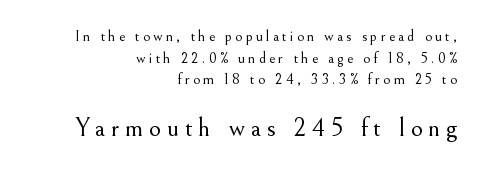
Q: Is the text bold? A: No.
Q: Is the text italic (slanted)? A: No, it is upright.
Q: Is the text underlined? A: No.
Q: How is the paragraph aligned? A: Right-aligned.
Q: Is the spacing between letters normal or unusually wide? A: Unusually wide.
Q: Is the spacing between lines tight, normal or loose? A: Normal.
Q: Which block of text is set in a larger size, the first (top) or the second (bottom)? A: The second (bottom) one.
